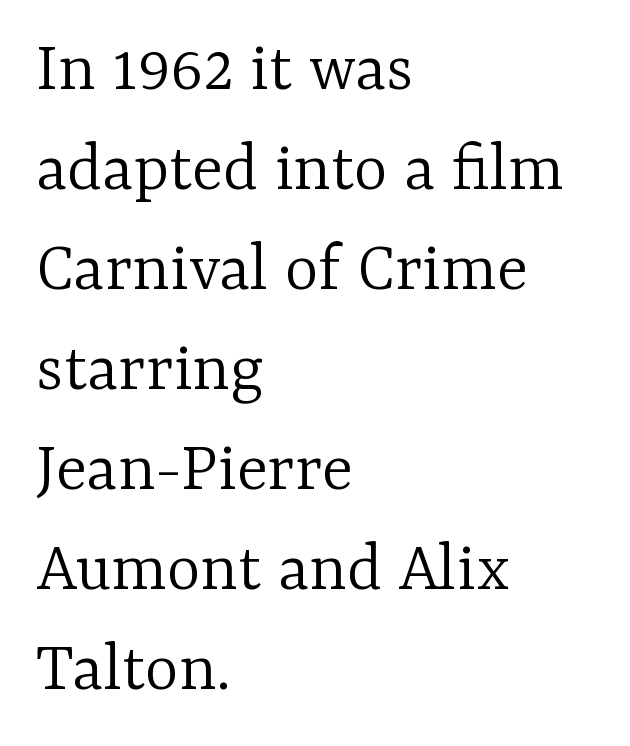
The image shows 72 px light serif type, upright; set left-aligned, normal line spacing (1.39x), normal letter spacing, not underlined; low stroke contrast and a medium x-height.
